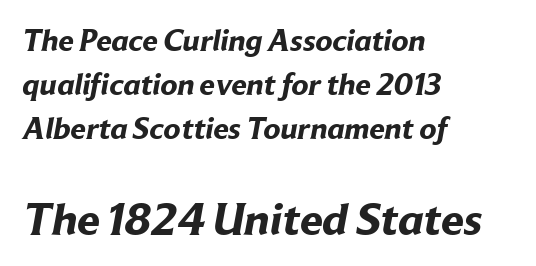
{"serif": "no", "bold": "yes", "weight": "bold", "width": "normal", "stroke_contrast": "low", "x_height": "medium", "monospaced": "no", "underline": "no", "align": "left", "line_spacing": "normal", "line_spacing_ratio": 1.42, "letter_spacing": "normal", "letter_spacing_em": 0.0, "larger_block": "second", "size_ratio": 1.48, "glyph_px": 46}
